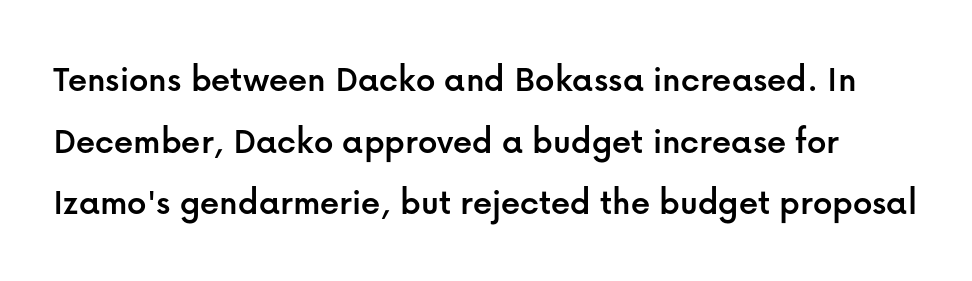
The image shows 38 px sans-serif type, upright; set normal line spacing (1.62x), normal letter spacing, not underlined; low stroke contrast and a medium x-height.
